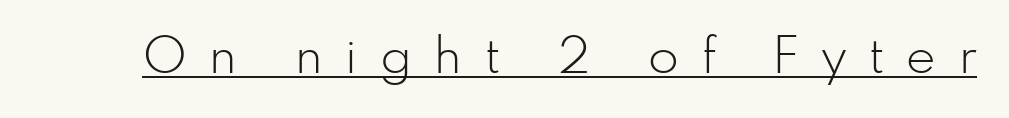
The image shows 50 px light sans-serif type, upright; set unusually wide letter spacing (+0.46 em), underlined; low stroke contrast and a small x-height.
